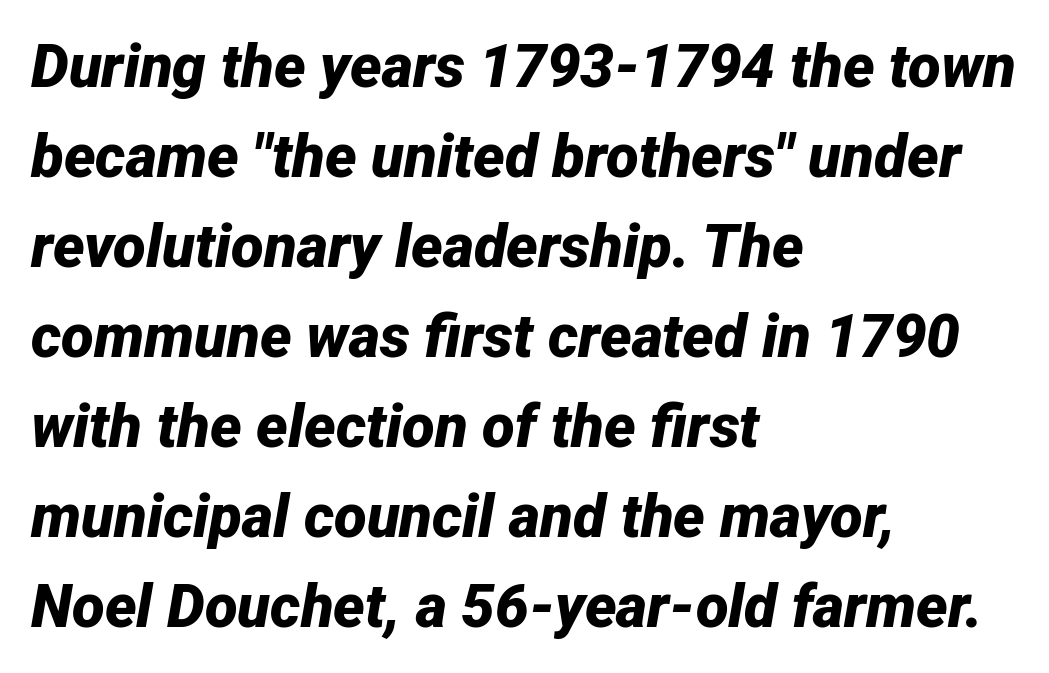
The image shows 60 px bold type, italic (leaning right); set left-aligned, normal line spacing (1.5x), normal letter spacing, not underlined; low stroke contrast and a medium x-height.
